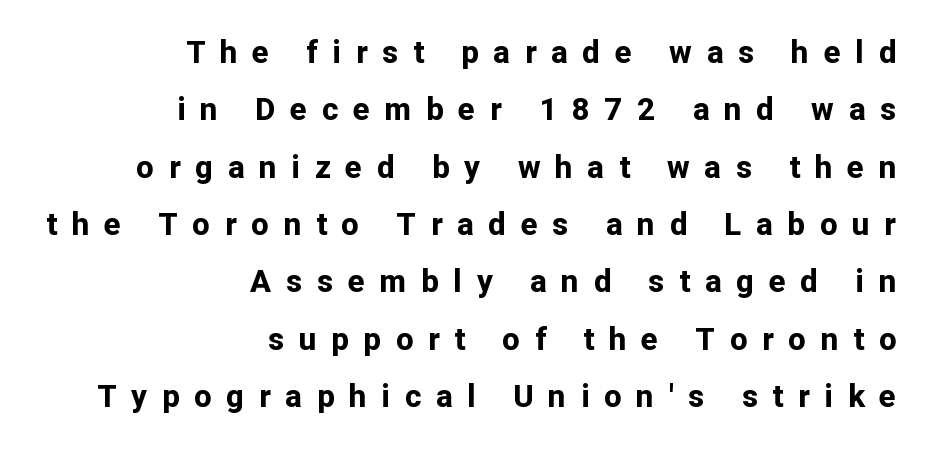
Q: Is the text bold? A: Yes.
Q: Is the text italic (slanted)? A: No, it is upright.
Q: Is the typeface a serif or a sans-serif typeface? A: Sans-serif.
Q: Is the text underlined? A: No.
Q: How is the paragraph aligned? A: Right-aligned.
Q: Is the spacing between letters normal or unusually wide? A: Unusually wide.
Q: Width (condensed, normal, or wide)? A: Normal.
Q: Stroke contrast? A: Low.
Q: x-height? A: Medium.
Q: Monospaced? A: No.
